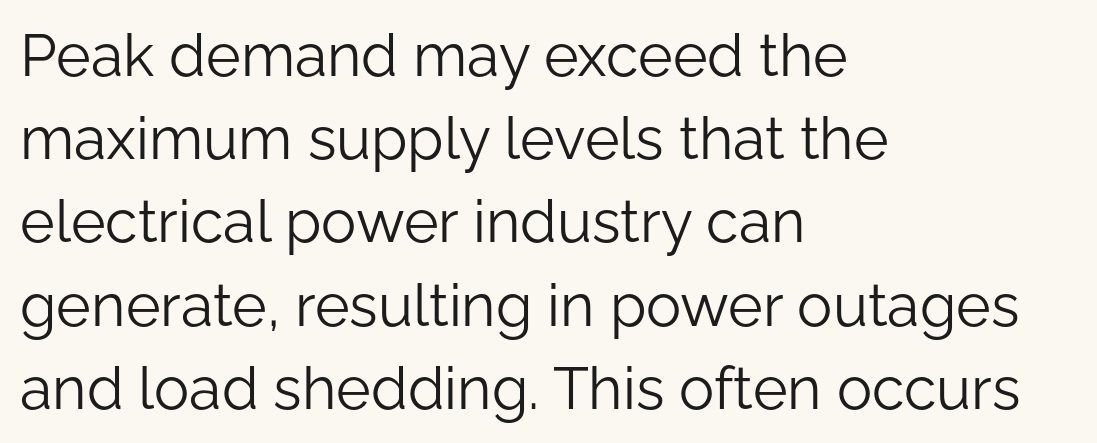
Q: Is the text bold? A: No.
Q: Is the text italic (slanted)? A: No, it is upright.
Q: Is the typeface a serif or a sans-serif typeface? A: Sans-serif.
Q: Is the text underlined? A: No.
Q: How is the paragraph aligned? A: Left-aligned.
Q: Is the spacing between letters normal or unusually wide? A: Normal.
Q: Is the spacing between lines tight, normal or loose? A: Normal.
Q: Width (condensed, normal, or wide)? A: Normal.
Q: Stroke contrast? A: Low.
Q: x-height? A: Medium.
Q: Monospaced? A: No.
